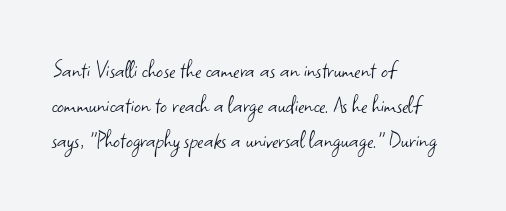
{"bold": "no", "underline": "no", "align": "left", "line_spacing": "normal", "line_spacing_ratio": 1.3, "letter_spacing": "normal", "letter_spacing_em": 0.0, "glyph_px": 27}
